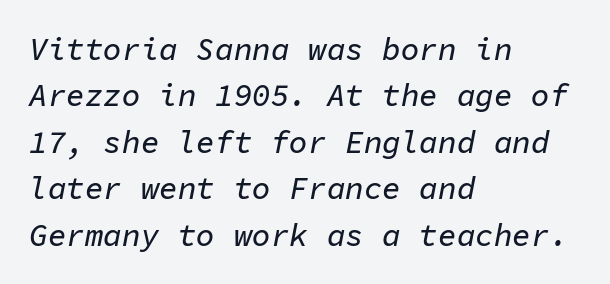
Q: Is the text italic (slanted)? A: Yes, it leans right by about 11 degrees.
Q: Is the text underlined? A: No.
Q: How is the paragraph aligned? A: Left-aligned.
Q: Is the spacing between letters normal or unusually wide? A: Normal.
Q: Is the spacing between lines tight, normal or loose? A: Normal.
Q: Width (condensed, normal, or wide)? A: Normal.
Q: Stroke contrast? A: Low.
Q: x-height? A: Medium.
Q: Monospaced? A: Yes.
